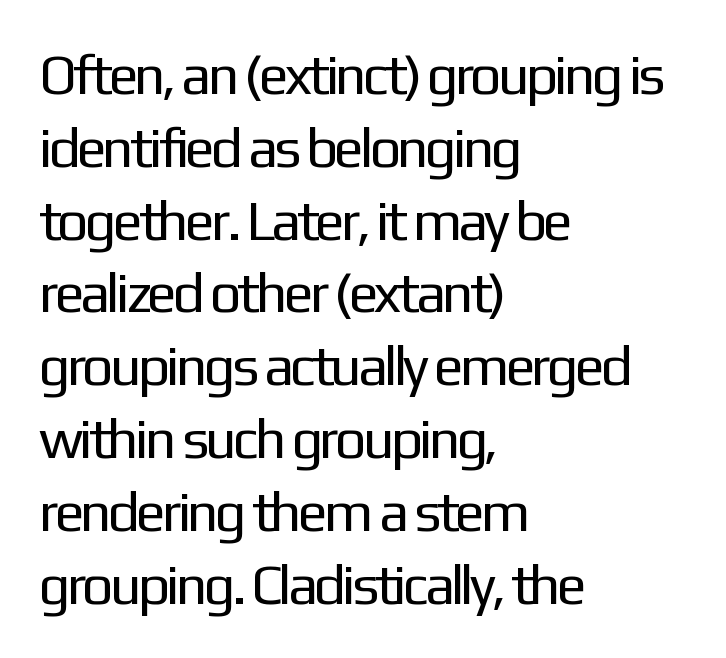
{"serif": "no", "italic": "no", "bold": "no", "weight": "regular", "width": "normal", "stroke_contrast": "low", "x_height": "medium", "monospaced": "no", "underline": "no", "align": "left", "line_spacing": "normal", "line_spacing_ratio": 1.3, "letter_spacing": "normal", "letter_spacing_em": 0.0, "glyph_px": 56}
